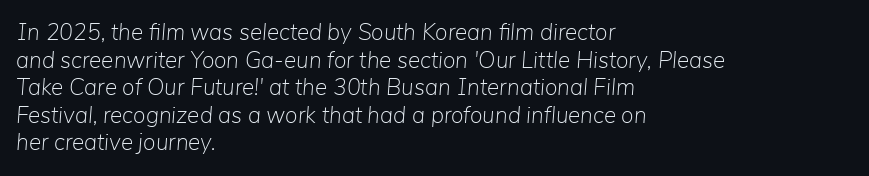
The image shows 23 px text type, italic (leaning right); set left-aligned, line spacing 1.2x, normal letter spacing, not underlined.
